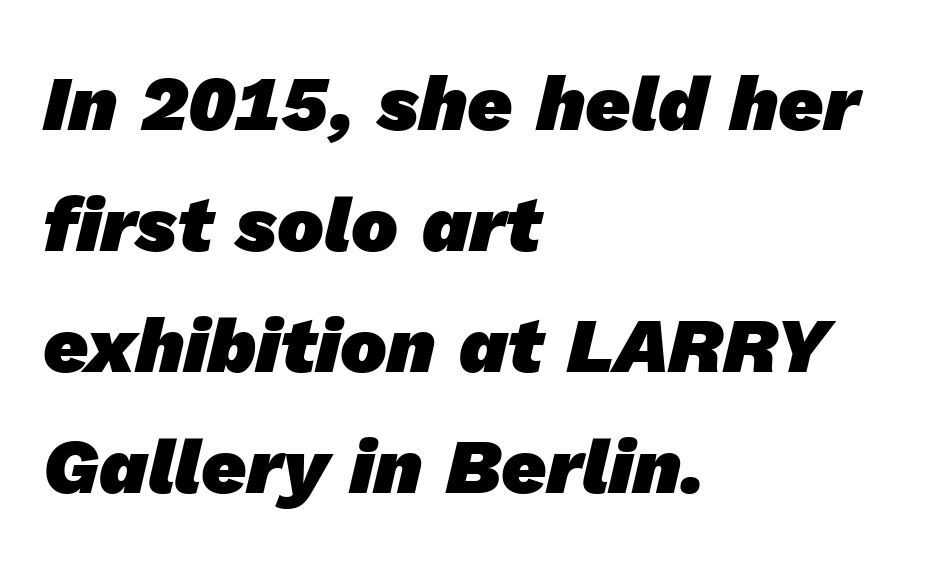
{"serif": "no", "bold": "yes", "weight": "heavy", "width": "normal", "stroke_contrast": "low", "x_height": "medium", "monospaced": "no", "underline": "no", "align": "left", "line_spacing": "normal", "line_spacing_ratio": 1.55, "letter_spacing": "normal", "letter_spacing_em": 0.0, "glyph_px": 78}
